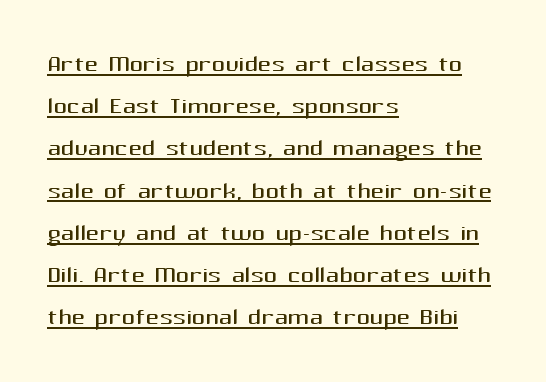
The image shows 33 px regular-weight sans-serif type, upright; set left-aligned, normal line spacing (1.28x), normal letter spacing, underlined; medium stroke contrast and a medium x-height.
